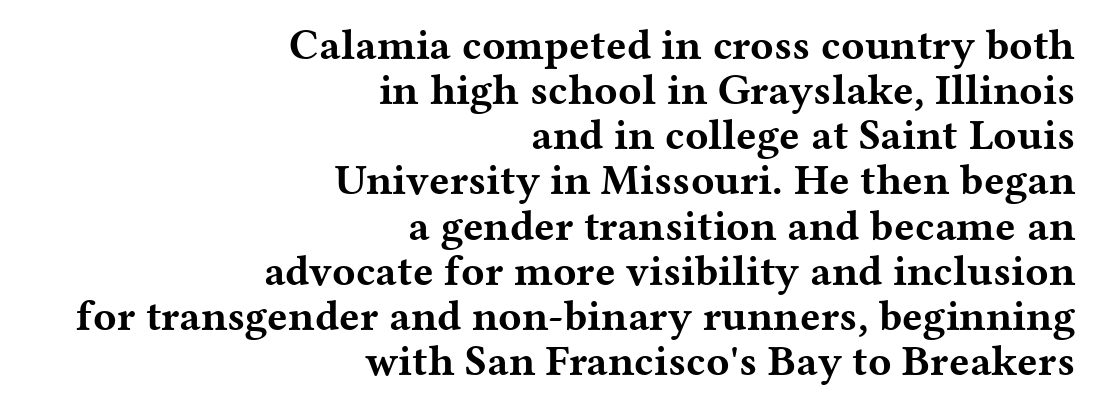
Q: Is the text bold? A: Yes.
Q: Is the text italic (slanted)? A: No, it is upright.
Q: Is the typeface a serif or a sans-serif typeface? A: Serif.
Q: Is the text underlined? A: No.
Q: How is the paragraph aligned? A: Right-aligned.
Q: Is the spacing between letters normal or unusually wide? A: Normal.
Q: Is the spacing between lines tight, normal or loose? A: Tight.
Q: Width (condensed, normal, or wide)? A: Wide.
Q: Stroke contrast? A: Medium.
Q: x-height? A: Medium.
Q: Monospaced? A: No.
